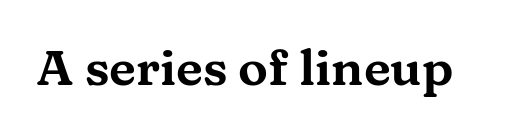
What stands out about the letter spacing? Nothing — it is the standard amount. Honestly, there is no underline to notice here at all. This rendering employs a face with finishing strokes, i.e., a serif. A roman cut, with each character standing at attention. Here the designer chose a conventional face with non-uniform glyph widths.
